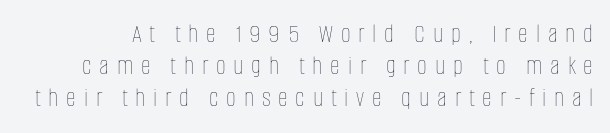
Bare-footed words on every line. The letters look calm and open, with moderate or lighter stems. Glyph-to-glyph distance is far greater than everyday printed text. When letters stand straight like this, we call the style roman or upright.
